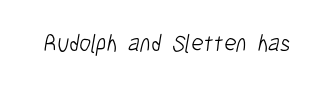
Q: Is the text bold? A: No.
Q: Is the text underlined? A: No.
Q: Is the spacing between letters normal or unusually wide? A: Normal.
